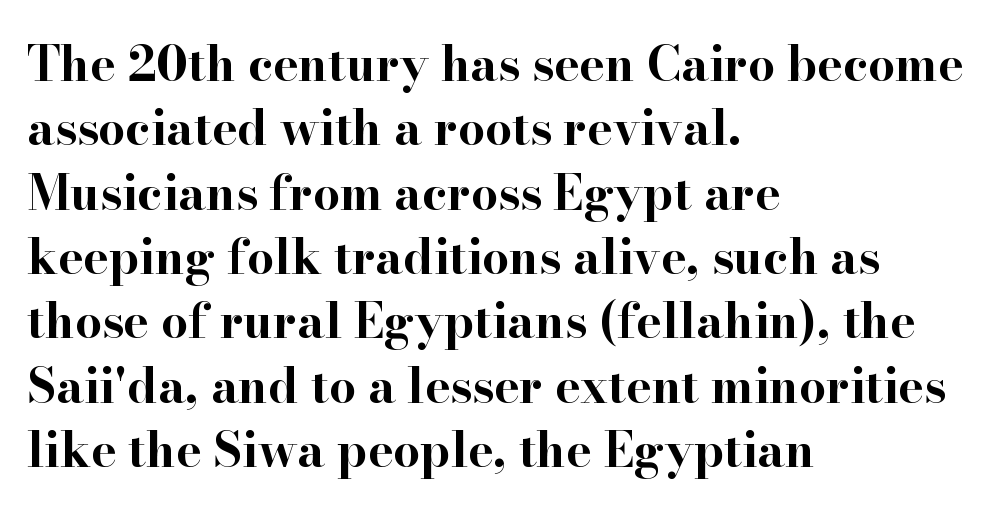
The image shows 48 px bold, wide serif type, upright; set left-aligned, normal line spacing (1.34x), normal letter spacing, not underlined; high stroke contrast and a small x-height.
